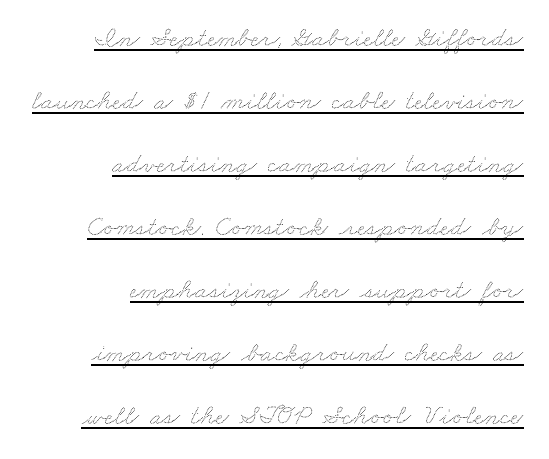
Q: Is the text underlined? A: Yes.
Q: How is the paragraph aligned? A: Right-aligned.
Q: Is the spacing between letters normal or unusually wide? A: Normal.
Q: Is the spacing between lines tight, normal or loose? A: Loose.
Q: Width (condensed, normal, or wide)? A: Wide.
Q: Stroke contrast? A: Low.
Q: x-height? A: Small.
Q: Monospaced? A: No.
